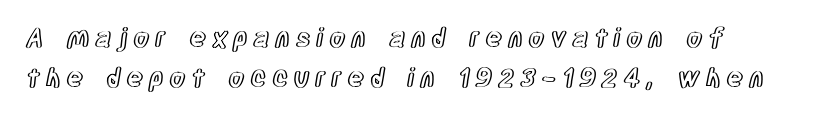
Any mark beneath the type? The region is blank. Caption: expanded tracking, letters set apart. Whoever set this chose a conventional vertical rhythm.
